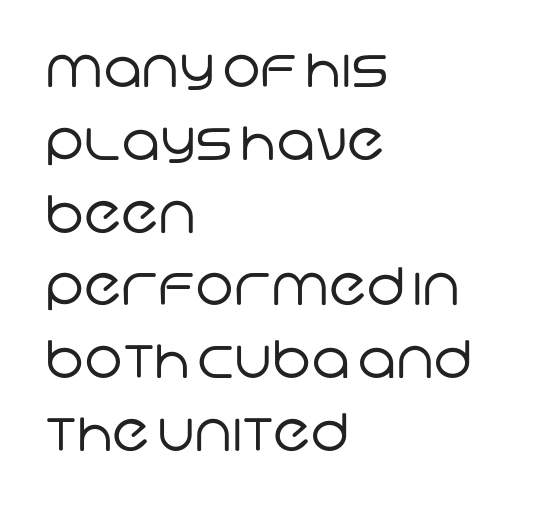
The image shows 52 px regular-weight sans-serif type; set left-aligned, normal line spacing (1.4x), normal letter spacing, not underlined; low stroke contrast and a large x-height.
